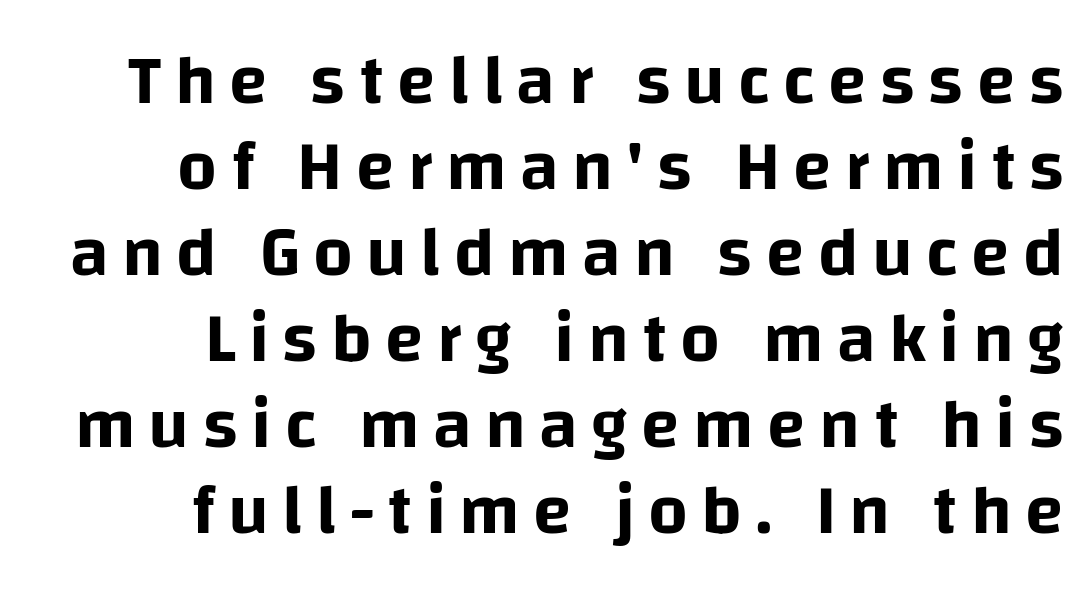
{"serif": "no", "italic": "no", "width": "normal", "stroke_contrast": "low", "x_height": "large", "monospaced": "no", "underline": "no", "align": "right", "line_spacing_ratio": 1.23, "glyph_px": 70}
